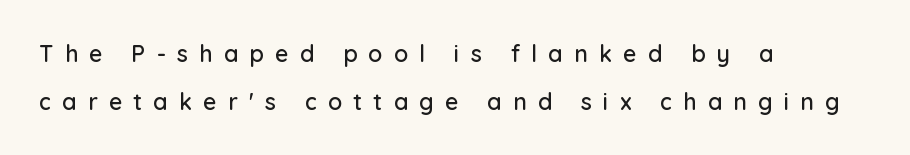
The lettering stays uniformly vertical, giving the passage a roman look. If you measured baseline to baseline, you'd find a long distance. Short note: letters widely spaced. The zone under the glyphs is completely vacant. Compared with a centered layout, this one pins lines to the left instead.
